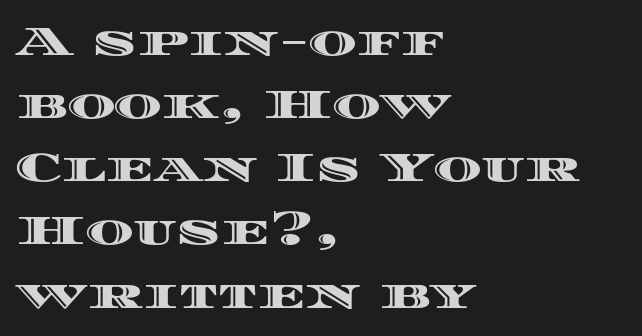
{"italic": "no", "width": "wide", "x_height": "large", "monospaced": "no", "underline": "no", "align": "left", "line_spacing": "normal", "line_spacing_ratio": 1.54, "letter_spacing": "normal", "letter_spacing_em": 0.0, "glyph_px": 41}
